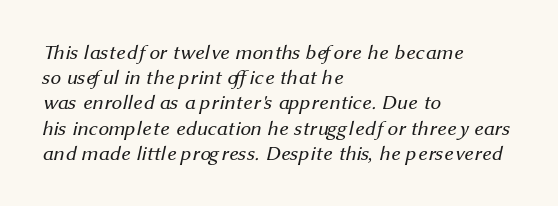
{"bold": "no", "underline": "no", "align": "left", "line_spacing_ratio": 1.2, "letter_spacing": "normal", "letter_spacing_em": 0.0, "glyph_px": 21}
